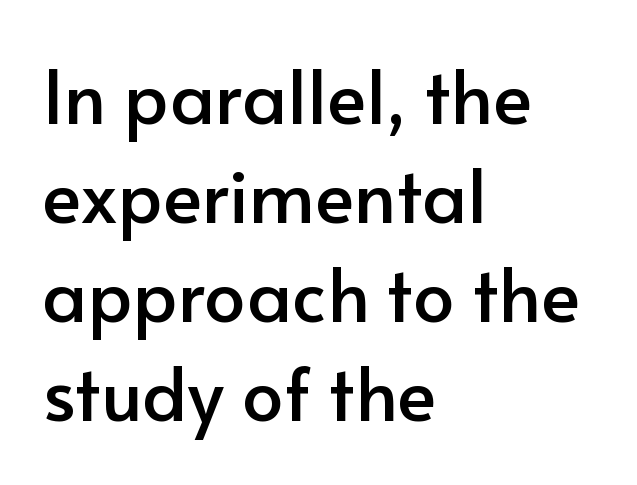
{"serif": "no", "italic": "no", "width": "normal", "stroke_contrast": "low", "x_height": "small", "monospaced": "no", "underline": "no", "align": "left", "line_spacing": "normal", "line_spacing_ratio": 1.34, "letter_spacing": "normal", "letter_spacing_em": 0.0, "glyph_px": 74}
